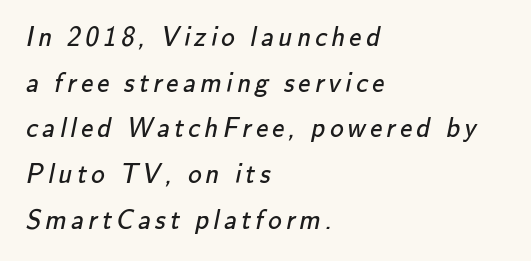
{"bold": "no", "underline": "no", "align": "left", "line_spacing": "normal", "line_spacing_ratio": 1.69, "glyph_px": 27}
